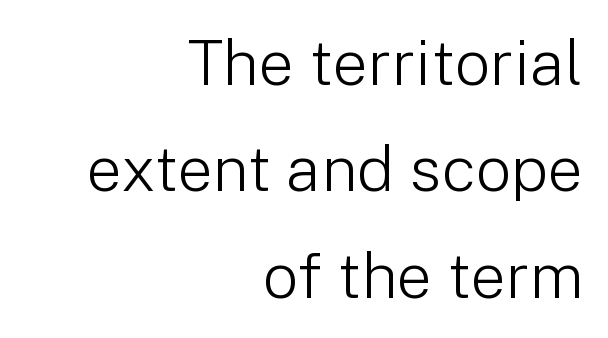
Line spacing here is normal. Is this a fixed-width face? No — the glyphs have proportional, varying widths. The type is set solid horizontally, with unmodified tracking. Check the space under the baseline: it is left empty. Every character sits straight up, as roman type does.
